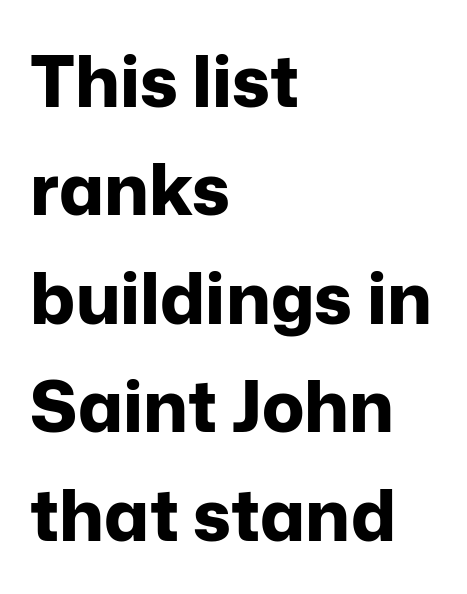
Q: Is the text bold? A: Yes.
Q: Is the text italic (slanted)? A: No, it is upright.
Q: Is the typeface a serif or a sans-serif typeface? A: Sans-serif.
Q: Is the text underlined? A: No.
Q: How is the paragraph aligned? A: Left-aligned.
Q: Is the spacing between letters normal or unusually wide? A: Normal.
Q: Is the spacing between lines tight, normal or loose? A: Normal.
Q: Width (condensed, normal, or wide)? A: Normal.
Q: Stroke contrast? A: Low.
Q: x-height? A: Medium.
Q: Monospaced? A: No.
